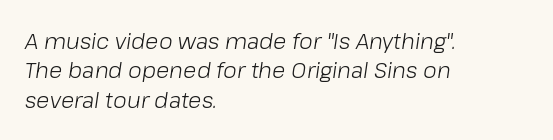
The image shows 22 px text type, italic (leaning right); set left-aligned, normal line spacing (1.33x), normal letter spacing, not underlined.
